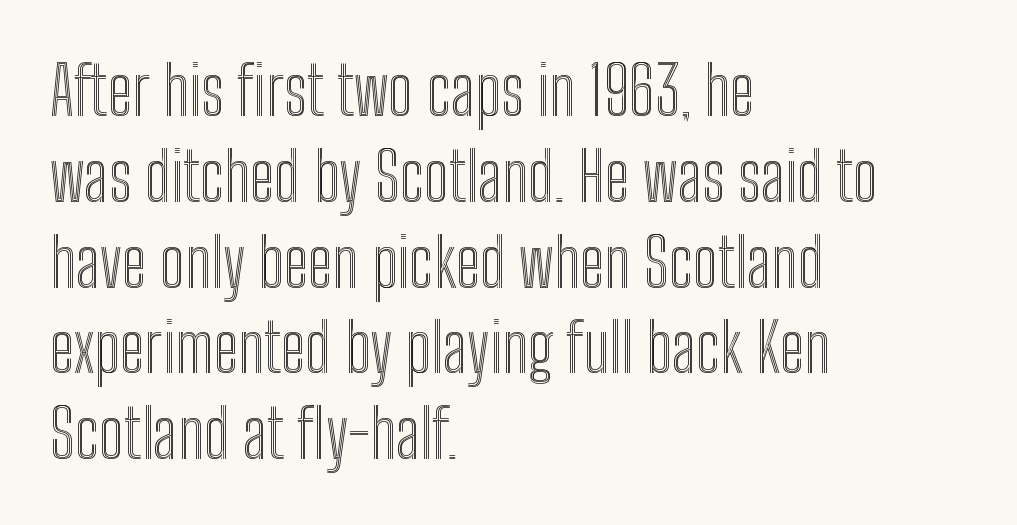
Q: Is the text italic (slanted)? A: No, it is upright.
Q: Is the text underlined? A: No.
Q: How is the paragraph aligned? A: Left-aligned.
Q: Is the spacing between letters normal or unusually wide? A: Normal.
Q: Is the spacing between lines tight, normal or loose? A: Normal.
Q: Width (condensed, normal, or wide)? A: Condensed.
Q: x-height? A: Medium.
Q: Monospaced? A: No.
